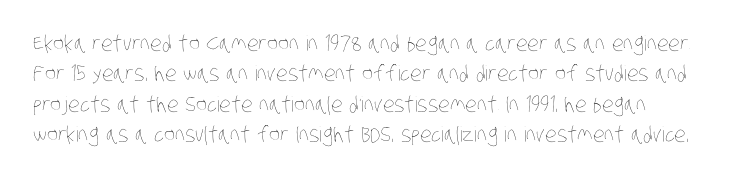
In terms of leading, this rendering sits right in the middle. The gaps between neighbouring characters are ordinary and unremarkable. Does the copy run flush right? No — it runs flush left. Anything drawn beneath the words? Only blank space. A light-to-regular cut is what we see here.
